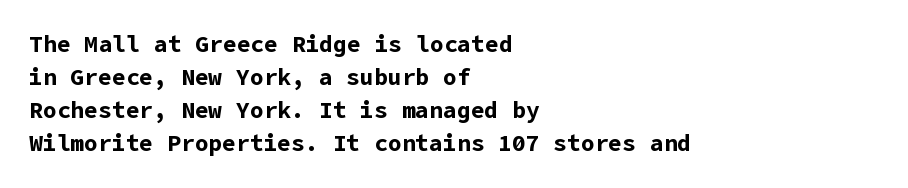
The image shows 23 px bold type, upright; set left-aligned, normal line spacing (1.44x), normal letter spacing, not underlined.
